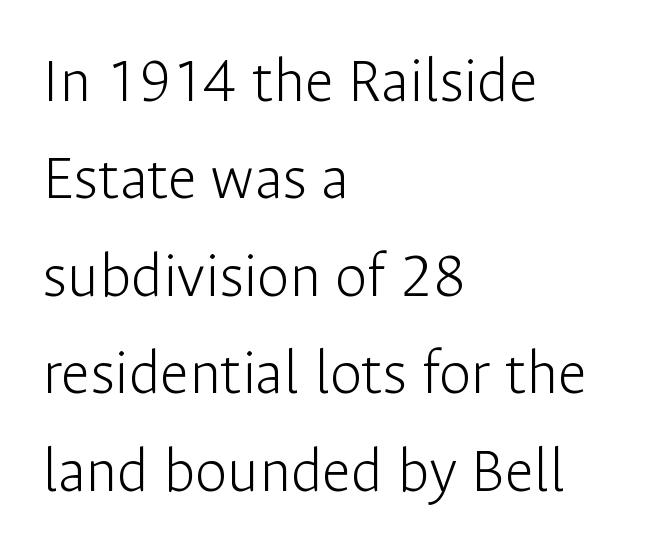
{"serif": "no", "italic": "no", "bold": "no", "weight": "light", "width": "normal", "stroke_contrast": "low", "x_height": "medium", "monospaced": "no", "underline": "no", "align": "left", "line_spacing": "normal", "line_spacing_ratio": 1.5, "letter_spacing": "normal", "letter_spacing_em": 0.0, "glyph_px": 65}
